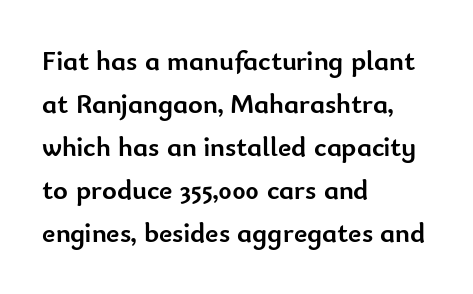
The image shows 28 px semibold sans-serif type, upright; set left-aligned, normal line spacing (1.54x), normal letter spacing, not underlined; low stroke contrast and a small x-height.
